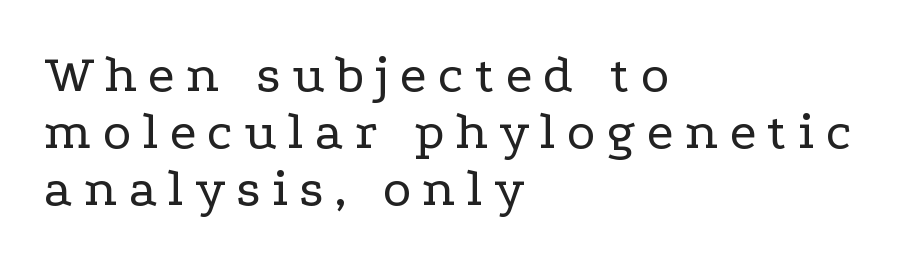
The glyphs in this specimen are seriffed. Honestly, there is no underline to notice here at all. Interline gaps are noticeably narrow in this sample. Varying glyph widths throughout — classic text-font behaviour. Caption: multi-line text, flush left, ragged right.
